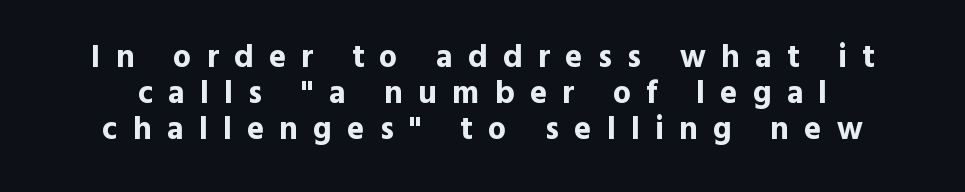
Q: Is the text bold? A: Yes.
Q: Is the text italic (slanted)? A: No, it is upright.
Q: Is the typeface a serif or a sans-serif typeface? A: Sans-serif.
Q: Is the text underlined? A: No.
Q: How is the paragraph aligned? A: Centered.
Q: Is the spacing between letters normal or unusually wide? A: Unusually wide.
Q: Is the spacing between lines tight, normal or loose? A: Tight.
Q: Width (condensed, normal, or wide)? A: Normal.
Q: x-height? A: Medium.
Q: Monospaced? A: No.
